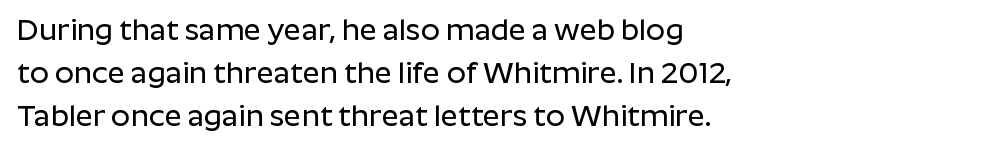
The ragged edge is on the right, which tells us the setting is flush left. Regarding serifs, this sample does without them. What stands out about the letter spacing? Nothing — it is the standard amount. Students, observe: this is what conventionally led text looks like. These lines are rendered in a variable-pitch font.
